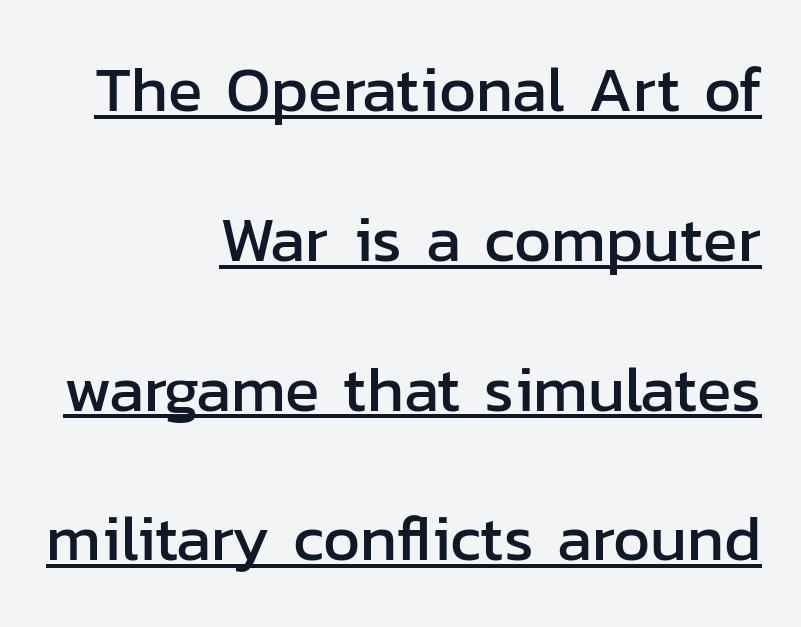
The letters advance in unequal steps, a hallmark of proportional type. Loosely led — the rows are spread out. Does the copy run flush right? Yes — the right margin is perfectly even. Does a line run under the words? Yes, clearly.
